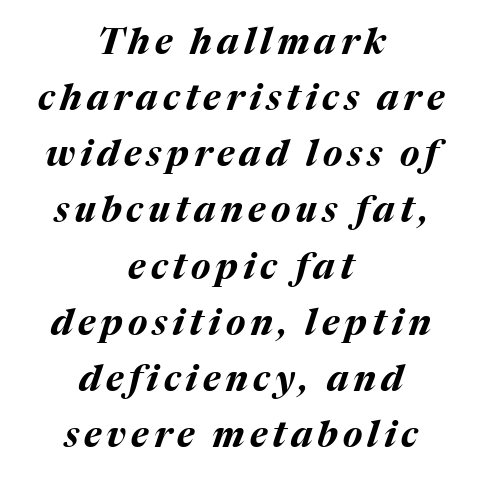
{"italic": "yes", "lean": "right", "slant_degrees": 17, "bold": "yes", "weight": "bold", "width": "normal", "stroke_contrast": "medium", "x_height": "medium", "monospaced": "no", "underline": "no", "align": "center", "line_spacing": "normal", "line_spacing_ratio": 1.56, "glyph_px": 36}
